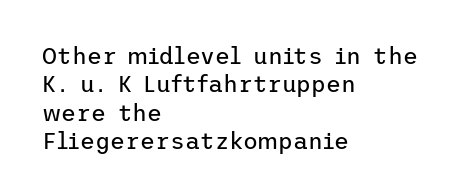
The image shows 23 px text type, upright; set left-aligned, line spacing 1.23x, normal letter spacing, not underlined.
